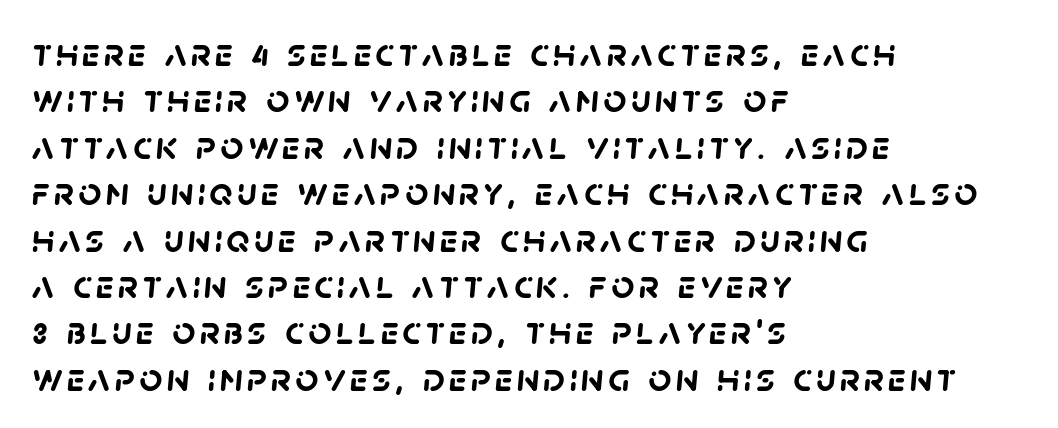
The type family on display is of the sans-serif kind. The lines are quadded left. The face used here is proportionally spaced, like ordinary book or web type. The characters look thick and weighty, a clear bold. Descenders are the only things crossing below the line.
